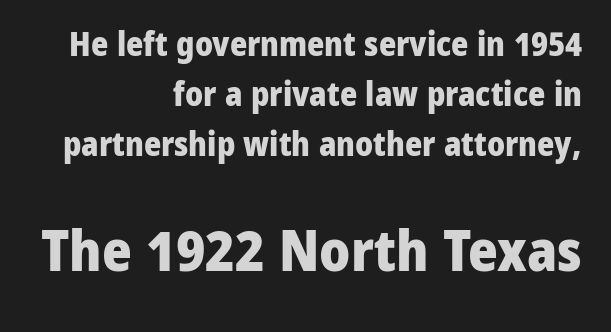
Q: Is the text bold? A: Yes.
Q: Is the text italic (slanted)? A: No, it is upright.
Q: Is the typeface a serif or a sans-serif typeface? A: Sans-serif.
Q: Is the text underlined? A: No.
Q: How is the paragraph aligned? A: Right-aligned.
Q: Is the spacing between letters normal or unusually wide? A: Normal.
Q: Is the spacing between lines tight, normal or loose? A: Normal.
Q: Which block of text is set in a larger size, the first (top) or the second (bottom)? A: The second (bottom) one.
Q: Width (condensed, normal, or wide)? A: Normal.
Q: Stroke contrast? A: Low.
Q: x-height? A: Medium.
Q: Monospaced? A: No.
